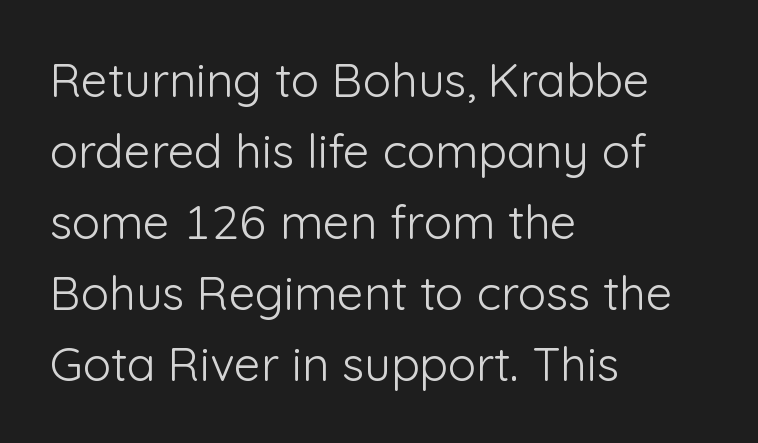
A typesetter would label this face a sans. No extra ink here — the face is not bold. Each letter keeps its own natural width here, so spacing adapts to shape. Glance below the letters and you will spot only blank space.
